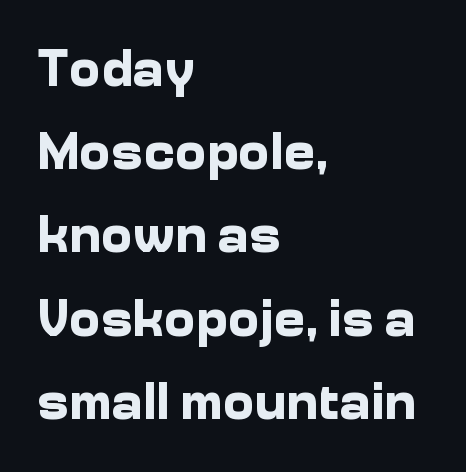
The rag falls on the right side of this text block. The letters advance in unequal steps, a hallmark of proportional type. These lines are composed in type without serifs. Students, this is bold: see how much ink each stroke carries.
